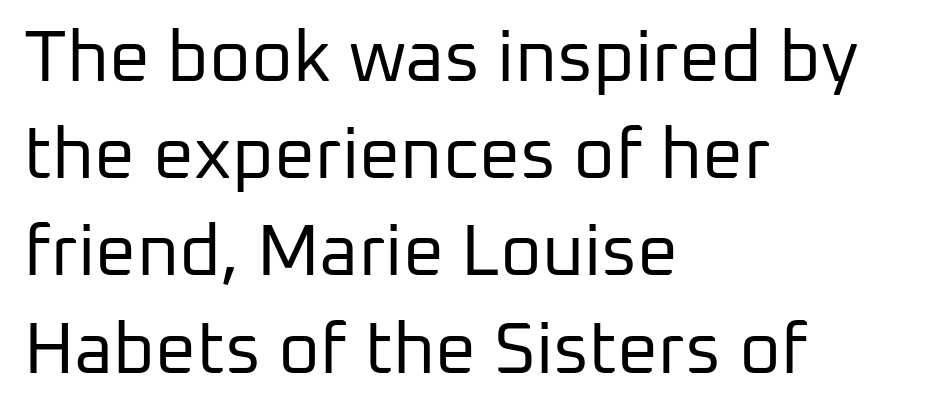
The image shows 72 px regular-weight sans-serif type, upright; set left-aligned, normal line spacing (1.35x), normal letter spacing, not underlined; low stroke contrast and a medium x-height.
